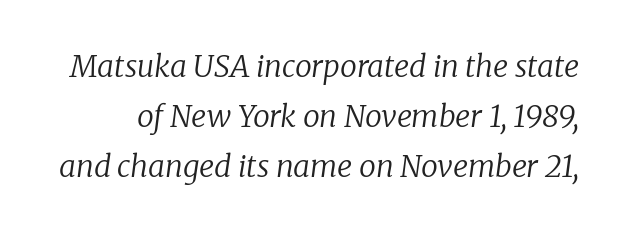
The image shows 30 px regular-weight serif type, italic (leaning right); set normal line spacing (1.66x), normal letter spacing, not underlined; low stroke contrast and a medium x-height.
